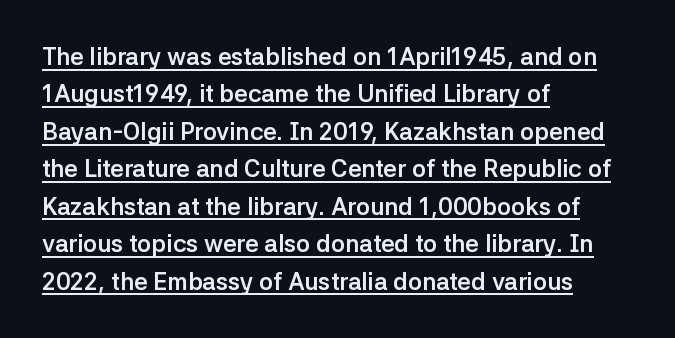
Look at the tracking — it's just the regular setting, nothing added. Every row of glyphs begins at an identical x-position on the left. Plenty of ink on the page — the face is bold. Summary of vertical rhythm: regular, with standard interline spacing.
